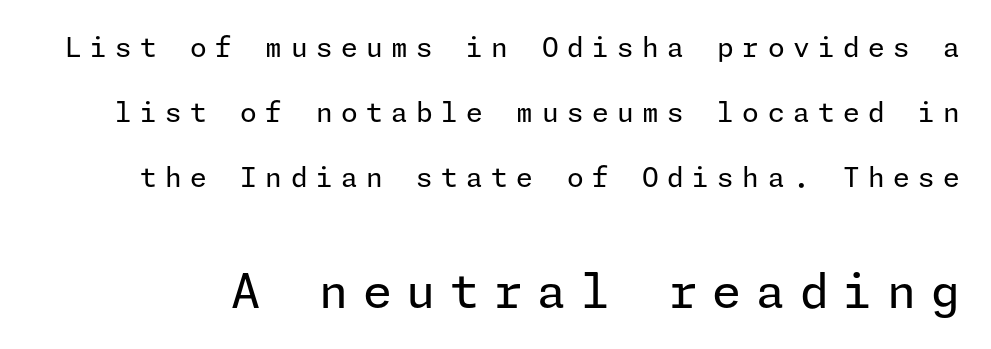
Each letter's strokes conclude bluntly, with no projecting serifs. Check the space under the baseline: it is left empty. The gaps between neighbouring characters are conspicuously large. The passage shown is not bold in any degree.
